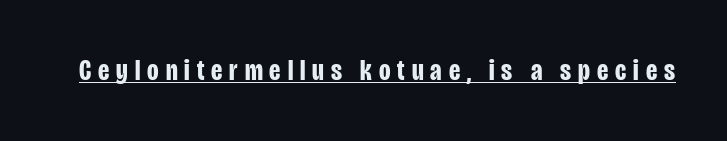
Q: Is the text bold? A: Yes.
Q: Is the text italic (slanted)? A: No, it is upright.
Q: Is the typeface a serif or a sans-serif typeface? A: Sans-serif.
Q: Is the text underlined? A: Yes.
Q: Is the spacing between letters normal or unusually wide? A: Unusually wide.
Q: Width (condensed, normal, or wide)? A: Condensed.
Q: Stroke contrast? A: Low.
Q: x-height? A: Large.
Q: Monospaced? A: No.
